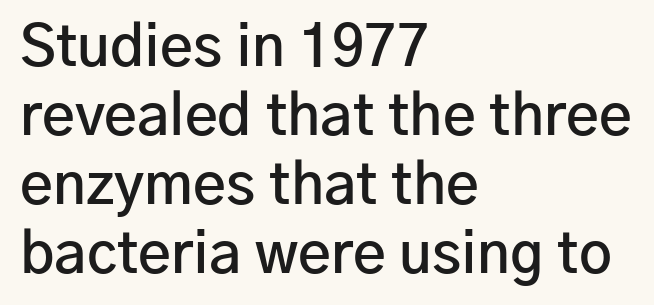
The image shows 57 px semibold sans-serif type, upright; set left-aligned, line spacing 1.21x, normal letter spacing, not underlined; low stroke contrast and a medium x-height.
